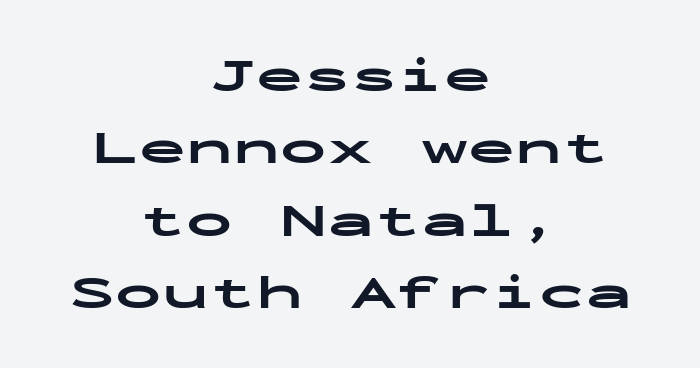
Strong, thick strokes mark this as bold type. The letters stand straight up with perfectly vertical stems. Letter spacing: default. The baseline area is clear. Interline gaps are of average width in this sample. Every character here occupies the same horizontal width, giving the sample a typewriter-like rhythm.
